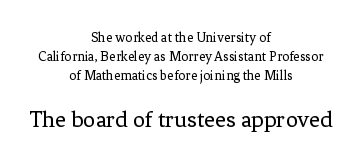
The image shows 24 px text type, upright; set centered, normal line spacing (1.36x), normal letter spacing, not underlined; the second (bottom) block is 1.71x larger.
